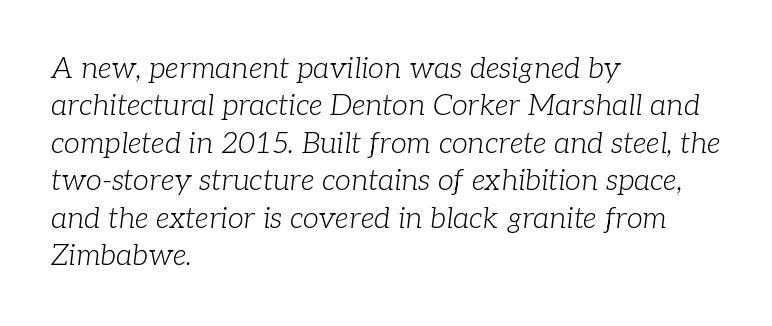
Q: Is the text bold? A: No.
Q: Is the text italic (slanted)? A: Yes, it leans right by about 7 degrees.
Q: Is the typeface a serif or a sans-serif typeface? A: Serif.
Q: Is the text underlined? A: No.
Q: How is the paragraph aligned? A: Left-aligned.
Q: Is the spacing between letters normal or unusually wide? A: Normal.
Q: Is the spacing between lines tight, normal or loose? A: Normal.
Q: Width (condensed, normal, or wide)? A: Normal.
Q: Stroke contrast? A: Low.
Q: x-height? A: Medium.
Q: Monospaced? A: No.
